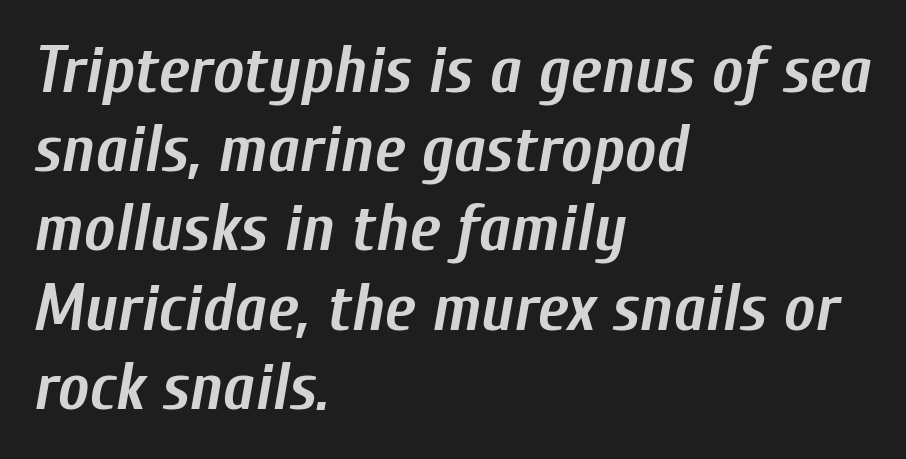
{"italic": "yes", "lean": "right", "slant_degrees": 10, "bold": "yes", "weight": "semibold", "width": "condensed", "stroke_contrast": "low", "x_height": "medium", "monospaced": "no", "underline": "no", "align": "left", "line_spacing_ratio": 1.2, "letter_spacing": "normal", "letter_spacing_em": 0.0, "glyph_px": 66}
